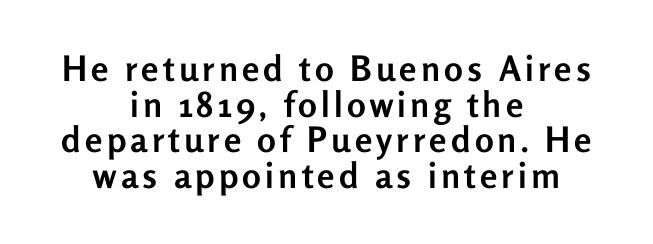
Nope, no serifs anywhere on these letters. Compared with a flush-left layout, this one balances lines on the center instead. Lines of text with bare space underneath. What's the leading like? Squeezed, with rows nearly overlapping.
